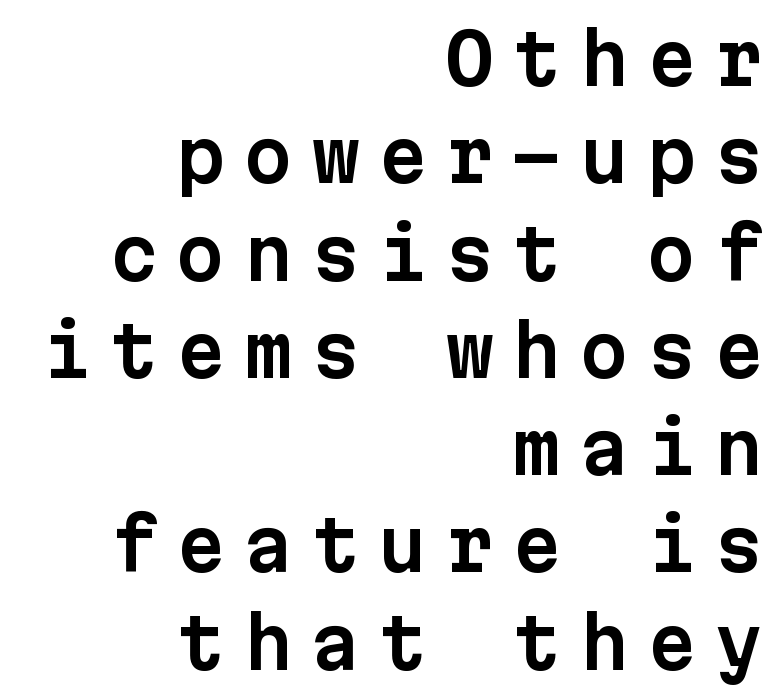
Q: Is the text italic (slanted)? A: No, it is upright.
Q: Is the typeface a serif or a sans-serif typeface? A: Sans-serif.
Q: Is the text underlined? A: No.
Q: How is the paragraph aligned? A: Right-aligned.
Q: Is the spacing between letters normal or unusually wide? A: Unusually wide.
Q: Is the spacing between lines tight, normal or loose? A: Normal.
Q: Width (condensed, normal, or wide)? A: Normal.
Q: Stroke contrast? A: Low.
Q: x-height? A: Medium.
Q: Monospaced? A: Yes.
